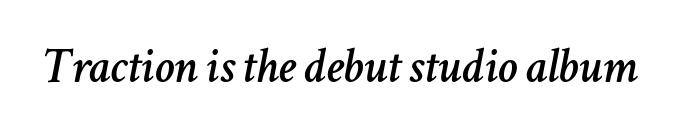
The image shows 50 px text type, italic (leaning right); set normal letter spacing, not underlined; low stroke contrast and a medium x-height.
